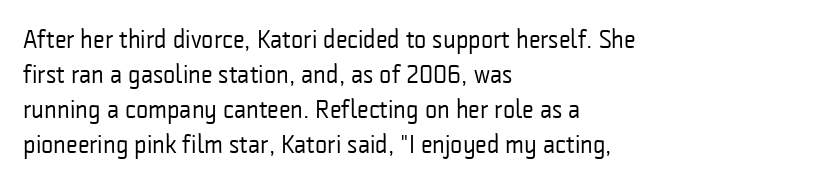
The image shows 26 px text type, upright; set left-aligned, normal line spacing (1.35x), normal letter spacing, not underlined.
